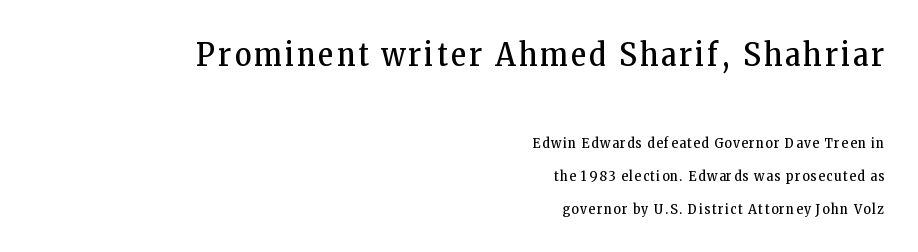
Q: Is the text bold? A: No.
Q: Is the text italic (slanted)? A: No, it is upright.
Q: Is the typeface a serif or a sans-serif typeface? A: Serif.
Q: Is the text underlined? A: No.
Q: How is the paragraph aligned? A: Right-aligned.
Q: Is the spacing between lines tight, normal or loose? A: Loose.
Q: Which block of text is set in a larger size, the first (top) or the second (bottom)? A: The first (top) one.
Q: Width (condensed, normal, or wide)? A: Condensed.
Q: Stroke contrast? A: Low.
Q: x-height? A: Medium.
Q: Monospaced? A: No.
